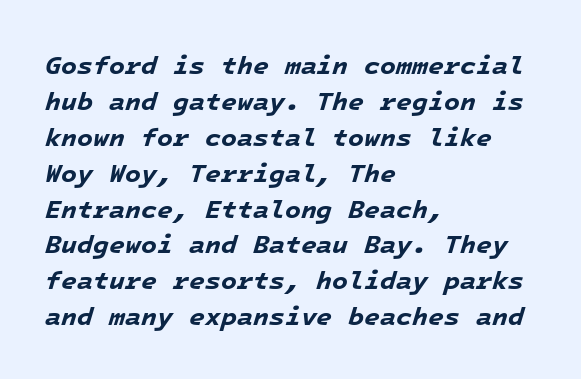
Q: Is the text bold? A: Yes.
Q: Is the text italic (slanted)? A: Yes, it leans right by about 16 degrees.
Q: Is the text underlined? A: No.
Q: How is the paragraph aligned? A: Left-aligned.
Q: Is the spacing between letters normal or unusually wide? A: Normal.
Q: Is the spacing between lines tight, normal or loose? A: Normal.
